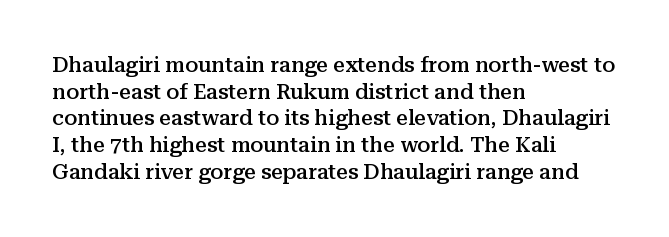
Casual observation: everything's shoved over to the left. Horizontal bands of white between lines are of average thickness. Tracking value appears to be zero — textbook default spacing. The letters stand straight up with perfectly vertical stems. Compared with an ordinary text face, these strokes are moderately heavier — a semibold. Anything drawn beneath the words? Only blank space.
